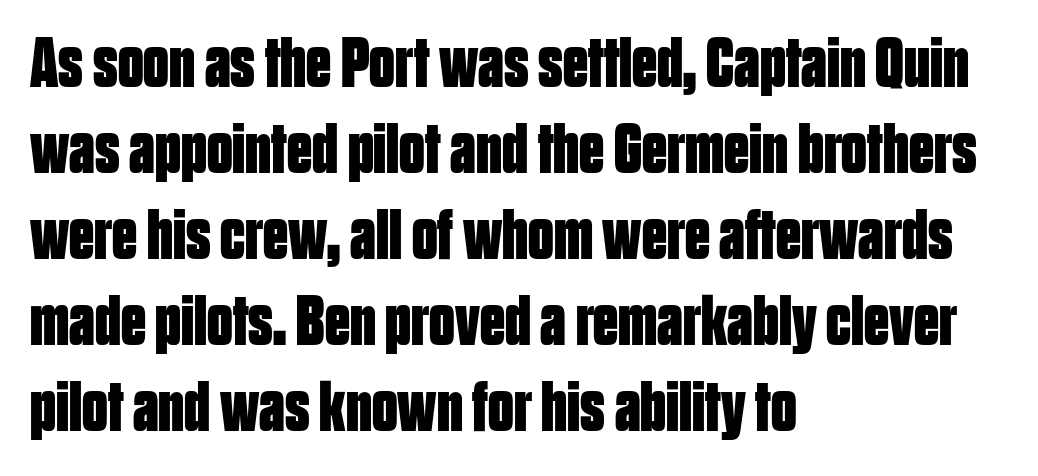
{"serif": "no", "italic": "no", "bold": "yes", "weight": "bold", "width": "condensed", "stroke_contrast": "low", "x_height": "large", "monospaced": "no", "underline": "no", "align": "left", "line_spacing_ratio": 1.21, "letter_spacing": "normal", "letter_spacing_em": 0.0, "glyph_px": 71}
